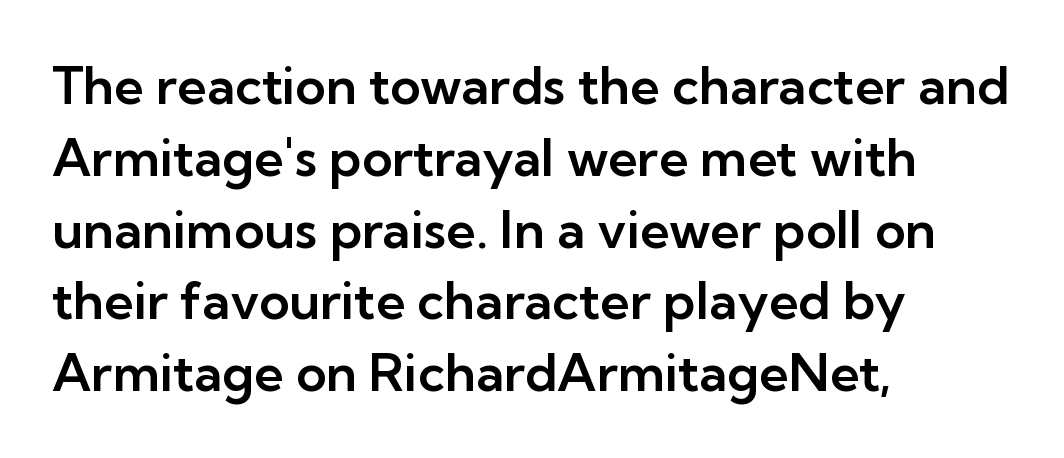
Q: Is the text italic (slanted)? A: No, it is upright.
Q: Is the typeface a serif or a sans-serif typeface? A: Sans-serif.
Q: Is the text underlined? A: No.
Q: How is the paragraph aligned? A: Left-aligned.
Q: Is the spacing between letters normal or unusually wide? A: Normal.
Q: Is the spacing between lines tight, normal or loose? A: Normal.
Q: Width (condensed, normal, or wide)? A: Normal.
Q: Stroke contrast? A: Low.
Q: x-height? A: Medium.
Q: Monospaced? A: No.
